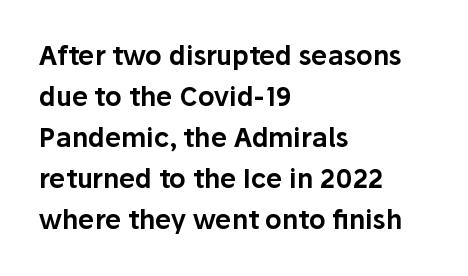
The image shows 26 px text type, upright; set left-aligned, normal line spacing (1.58x), normal letter spacing, not underlined.
